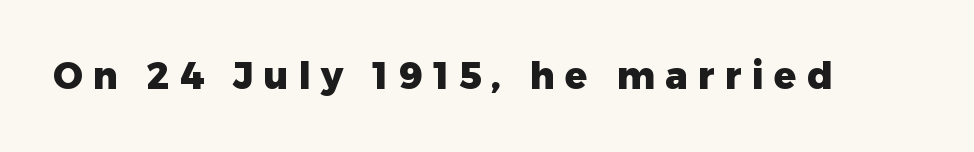
The image shows 37 px heavy sans-serif type, upright; set unusually wide letter spacing (+0.28 em), not underlined; low stroke contrast and a medium x-height.
